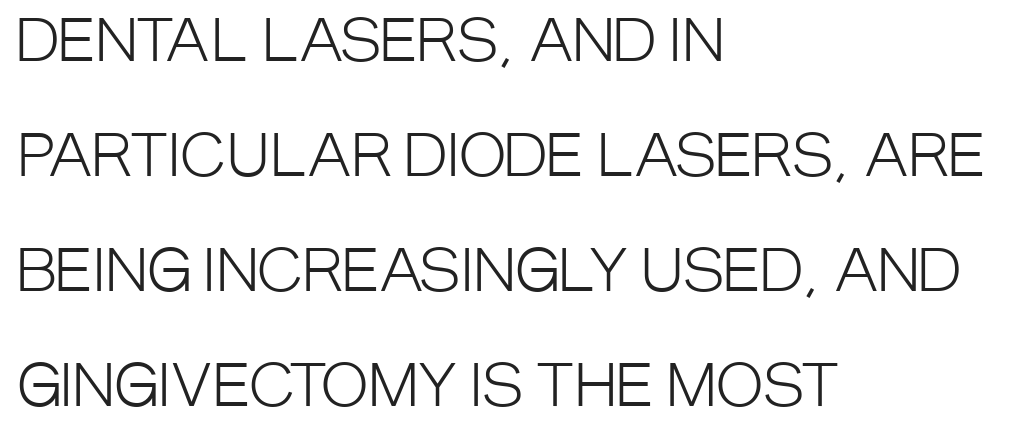
{"serif": "no", "italic": "no", "bold": "no", "weight": "light", "width": "condensed", "stroke_contrast": "low", "x_height": "large", "monospaced": "no", "underline": "no", "align": "left", "line_spacing": "loose", "line_spacing_ratio": 2.02, "letter_spacing": "normal", "letter_spacing_em": 0.0, "glyph_px": 57}
